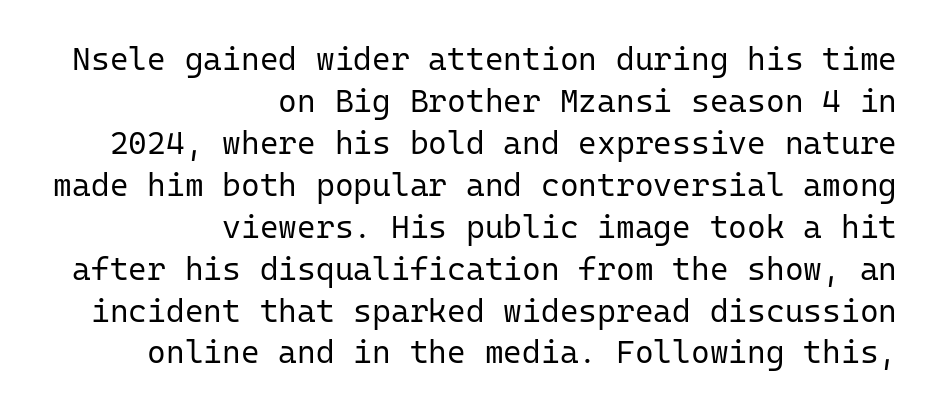
A typesetter would call this leading conventional body-copy spacing. Style check: upright. The area under the type is left untouched. Spacing verdict: monospaced, one width for all characters. Layout note: lines flush right. The font family rendered here belongs to the sans-serif group.
